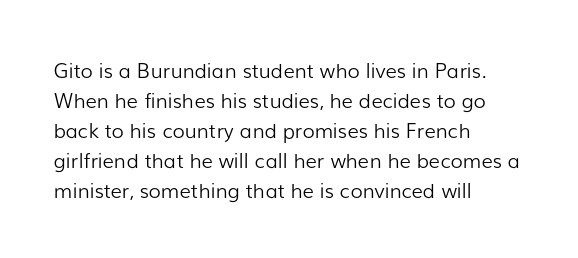
The face looks like a standard text weight, possibly lighter. A normal amount of white space separates one row of letters from the next. Line beginnings align vertically; line endings do not. The horizontal fit of the characters is conventional and even. The passage shown is not underscored anywhere.
